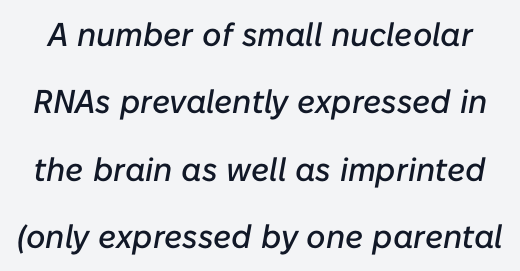
The image shows 33 px text type, italic (leaning right); set loose line spacing (2.04x), normal letter spacing, not underlined; low stroke contrast and a medium x-height.
